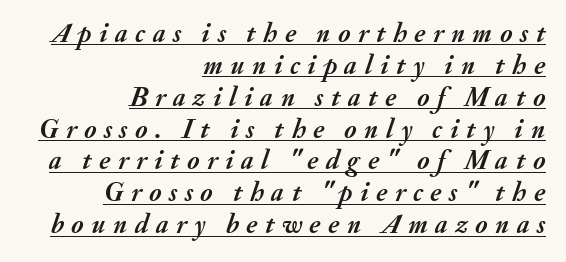
{"italic": "yes", "lean": "right", "slant_degrees": 20, "bold": "yes", "underline": "yes", "align": "right", "line_spacing_ratio": 1.18, "letter_spacing": "wide", "letter_spacing_em": 0.28, "glyph_px": 27}
